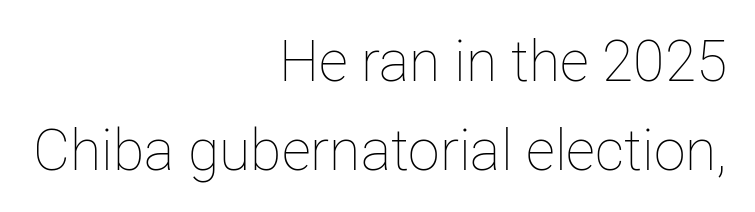
Q: Is the text bold? A: No.
Q: Is the text italic (slanted)? A: No, it is upright.
Q: Is the text underlined? A: No.
Q: How is the paragraph aligned? A: Right-aligned.
Q: Is the spacing between letters normal or unusually wide? A: Normal.
Q: Is the spacing between lines tight, normal or loose? A: Normal.
Q: Width (condensed, normal, or wide)? A: Normal.
Q: Stroke contrast? A: Low.
Q: x-height? A: Medium.
Q: Monospaced? A: No.
